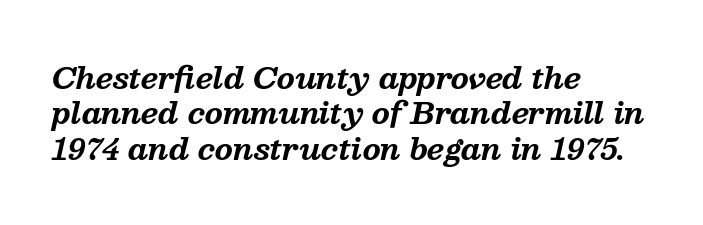
{"serif": "yes", "italic": "yes", "lean": "right", "slant_degrees": 13, "bold": "yes", "weight": "bold", "width": "normal", "stroke_contrast": "medium", "x_height": "medium", "monospaced": "no", "underline": "no", "align": "left", "line_spacing_ratio": 1.22, "letter_spacing": "normal", "letter_spacing_em": 0.0, "glyph_px": 29}
